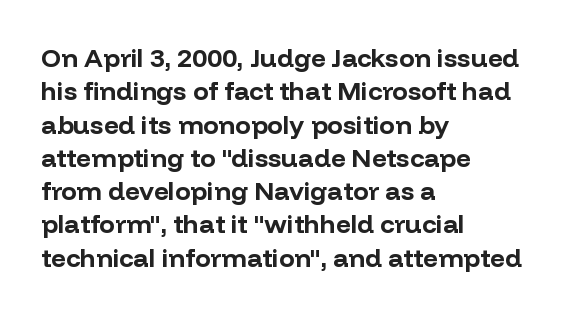
In terms of posture, this sample is upright. Look at the stroke-to-counter ratio: heavy, a bold. Notice how descenders clear the ascenders below comfortably — that's standard leading. The zone under the glyphs is completely vacant. The rendering keeps characters at their native spacing.
